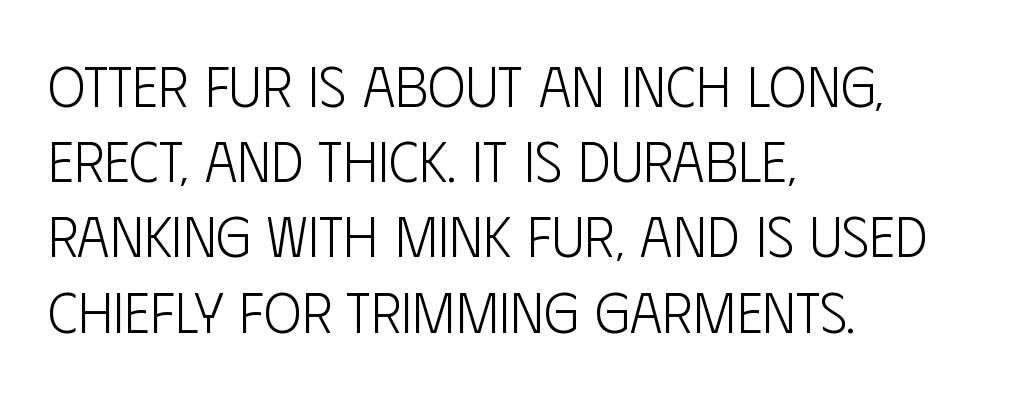
The image shows 57 px light, condensed sans-serif type, upright; set left-aligned, normal line spacing (1.32x), normal letter spacing, not underlined; low stroke contrast and a large x-height.
